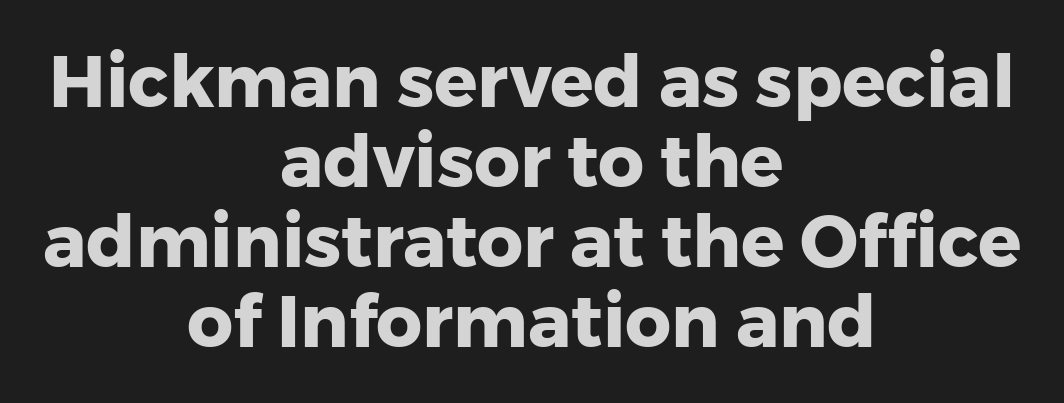
The image shows 72 px heavy sans-serif type, upright; set centered, tight line spacing (1.11x), normal letter spacing, not underlined; low stroke contrast and a medium x-height.
